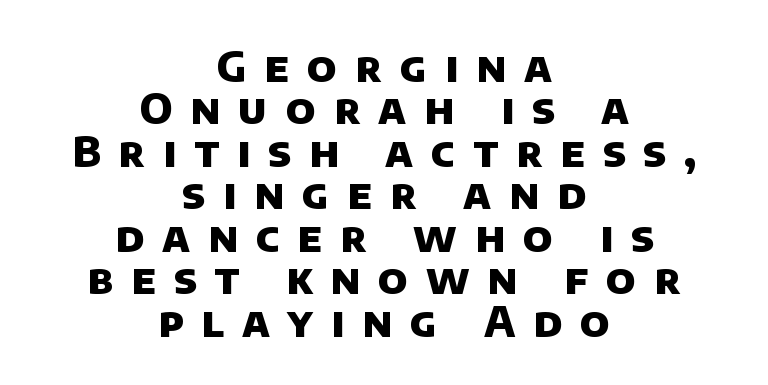
{"serif": "no", "bold": "yes", "weight": "heavy", "width": "normal", "stroke_contrast": "low", "x_height": "large", "monospaced": "no", "underline": "no", "align": "center", "line_spacing": "tight", "line_spacing_ratio": 1.01, "letter_spacing": "wide", "letter_spacing_em": 0.43, "glyph_px": 42}
